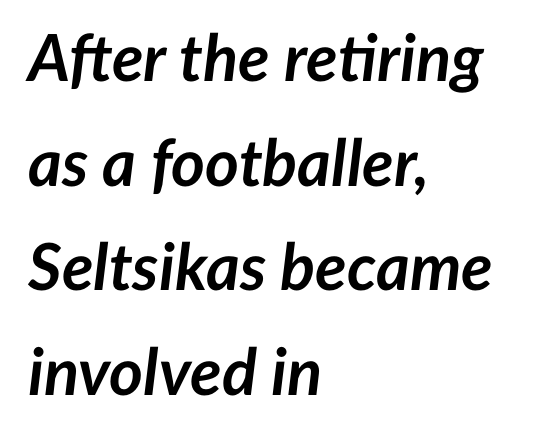
This is heavy type, rendered in bold. Look at the tracking — it's just the regular setting, nothing added. An italicized treatment has been applied to the whole sample. Decoration check: the copy has no underline. Does the leading feel generous? No, just average. Spacing verdict: proportional, widths tailored to each character.
